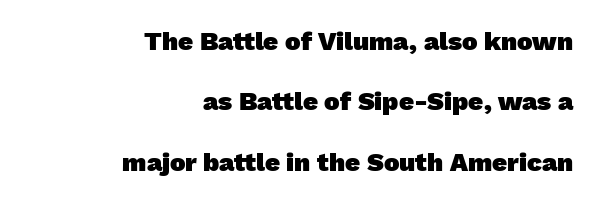
Q: Is the text bold? A: Yes.
Q: Is the text underlined? A: No.
Q: How is the paragraph aligned? A: Right-aligned.
Q: Is the spacing between letters normal or unusually wide? A: Normal.
Q: Is the spacing between lines tight, normal or loose? A: Loose.
